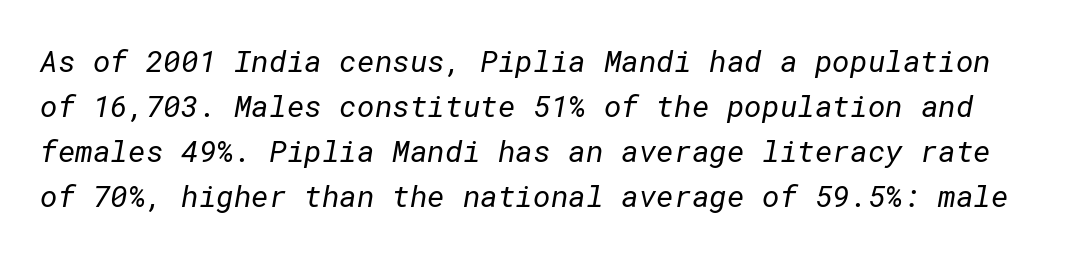
A light-to-regular cut is what we see here. Tracking here is standard; glyphs follow each other at the usual distance. Quick note: interline space is typical. Any mark beneath the type? The region is blank. The type family on display is of the sans-serif kind.
